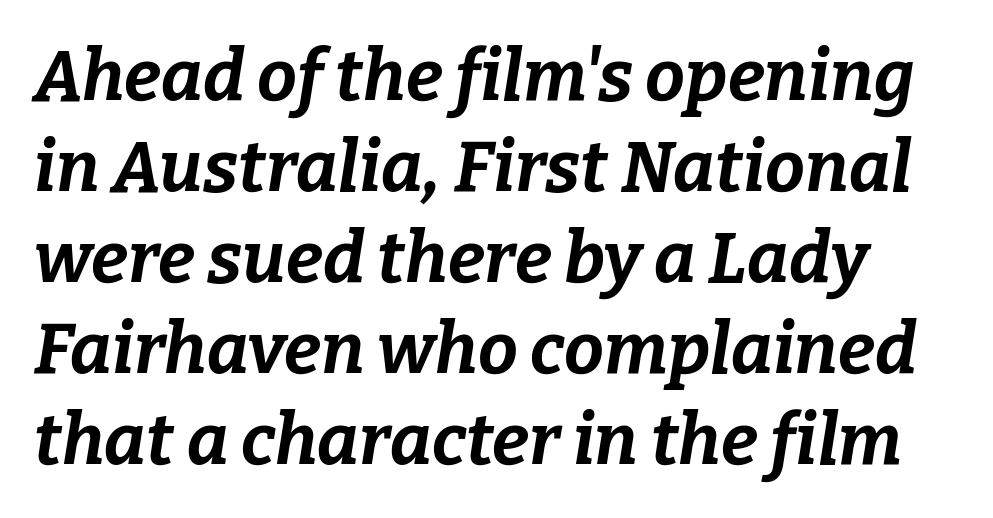
{"italic": "yes", "lean": "right", "slant_degrees": 9, "bold": "yes", "weight": "bold", "width": "normal", "stroke_contrast": "low", "x_height": "medium", "monospaced": "no", "underline": "no", "line_spacing": "normal", "line_spacing_ratio": 1.28, "letter_spacing": "normal", "letter_spacing_em": 0.0, "glyph_px": 71}
